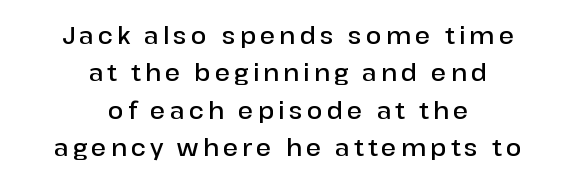
The image shows 23 px text type, upright; set centered, normal line spacing (1.63x), not underlined.
